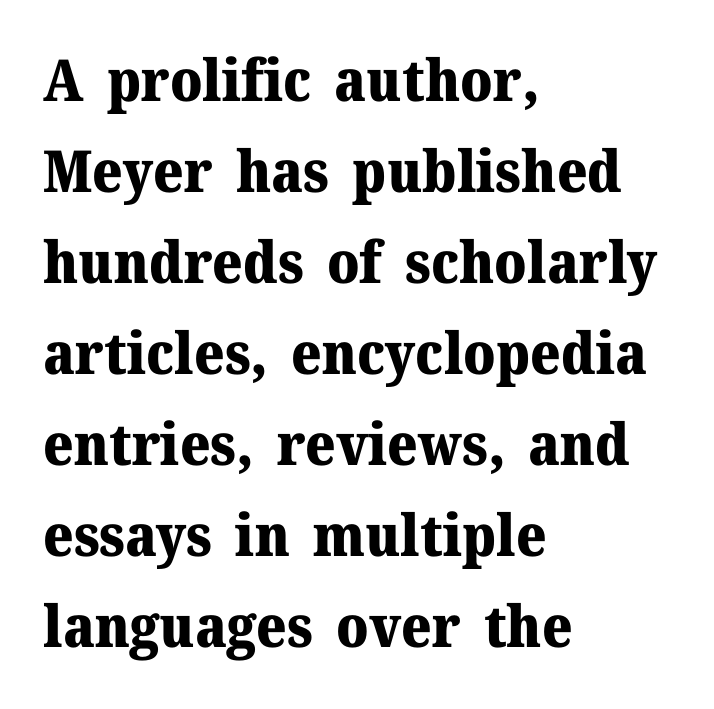
{"serif": "yes", "italic": "no", "bold": "yes", "weight": "heavy", "width": "normal", "stroke_contrast": "medium", "x_height": "medium", "monospaced": "no", "underline": "no", "align": "left", "line_spacing": "normal", "line_spacing_ratio": 1.57, "letter_spacing": "normal", "letter_spacing_em": 0.0, "glyph_px": 58}
